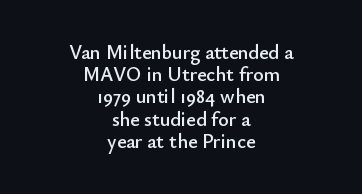
Q: Is the text italic (slanted)? A: No, it is upright.
Q: Is the text underlined? A: No.
Q: How is the paragraph aligned? A: Centered.
Q: Is the spacing between letters normal or unusually wide? A: Normal.
Q: Is the spacing between lines tight, normal or loose? A: Tight.
